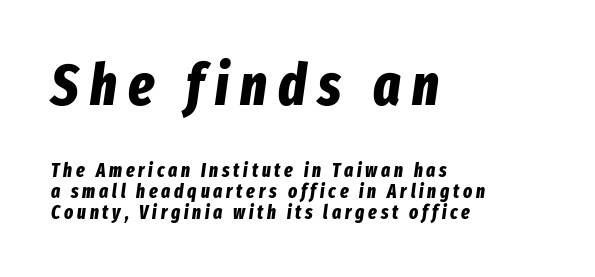
The image shows 57 px bold, condensed type, italic (leaning right); set left-aligned, tight line spacing (1.1x), unusually wide letter spacing (+0.2 em), not underlined; the first (top) block is 3.0x larger; low stroke contrast and a medium x-height.
